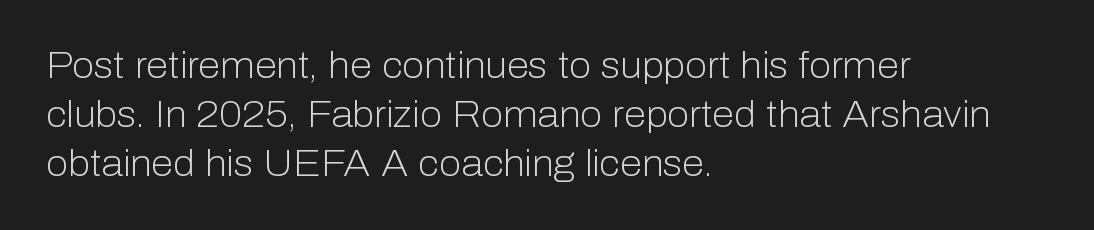
Q: Is the text bold? A: No.
Q: Is the text italic (slanted)? A: No, it is upright.
Q: Is the typeface a serif or a sans-serif typeface? A: Sans-serif.
Q: Is the text underlined? A: No.
Q: How is the paragraph aligned? A: Left-aligned.
Q: Is the spacing between letters normal or unusually wide? A: Normal.
Q: Is the spacing between lines tight, normal or loose? A: Normal.
Q: Width (condensed, normal, or wide)? A: Normal.
Q: Stroke contrast? A: Low.
Q: x-height? A: Medium.
Q: Monospaced? A: No.
